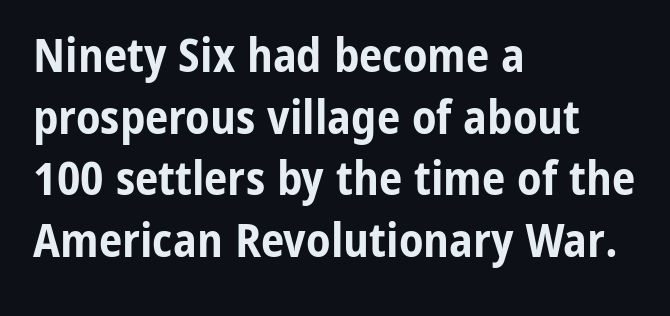
{"serif": "no", "italic": "no", "bold": "yes", "weight": "bold", "width": "condensed", "stroke_contrast": "low", "x_height": "medium", "monospaced": "no", "underline": "no", "align": "left", "line_spacing": "normal", "line_spacing_ratio": 1.31, "letter_spacing": "normal", "letter_spacing_em": 0.0, "glyph_px": 47}
